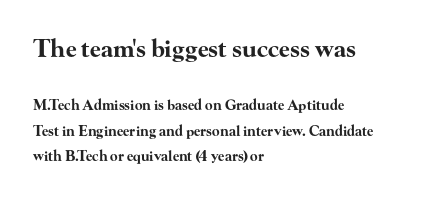
The image shows 24 px bold type, upright; set left-aligned, line spacing 1.83x, normal letter spacing, not underlined; the first (top) block is 1.71x larger.
